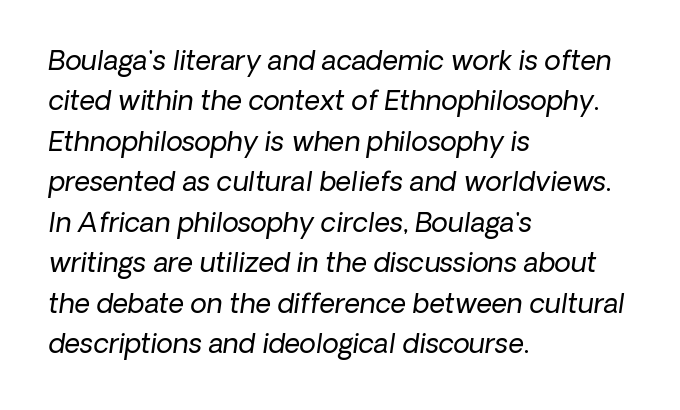
The weight tops out at a normal text grade. The setting favours the left margin, as ordinary paragraphs usually do. The passage shown is not underscored anywhere. Observe the ordinary spacing: letters are neighbours, not strangers.
